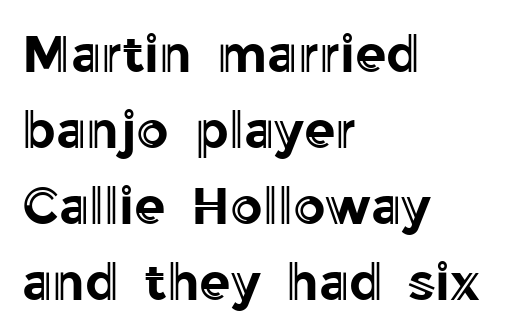
The image shows 51 px text type, upright; set left-aligned, normal line spacing (1.49x), normal letter spacing, not underlined; a medium x-height.
